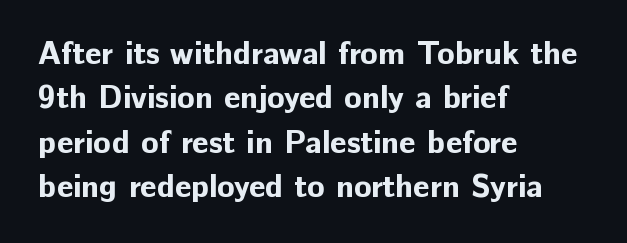
{"serif": "no", "italic": "no", "bold": "yes", "weight": "bold", "width": "normal", "stroke_contrast": "low", "x_height": "medium", "monospaced": "no", "underline": "no", "align": "left", "line_spacing": "normal", "line_spacing_ratio": 1.39, "letter_spacing": "normal", "letter_spacing_em": 0.0, "glyph_px": 32}
